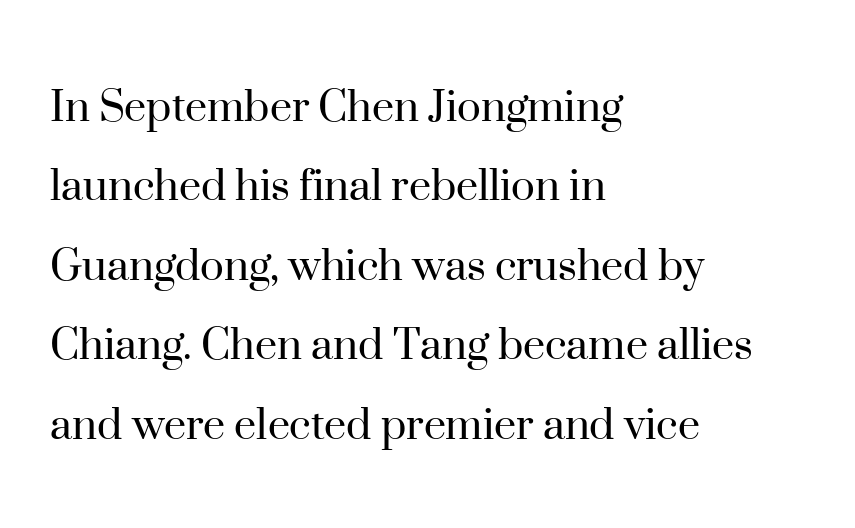
The image shows 50 px regular-weight serif type, upright; set left-aligned, normal line spacing (1.59x), normal letter spacing, not underlined; high stroke contrast and a small x-height.
